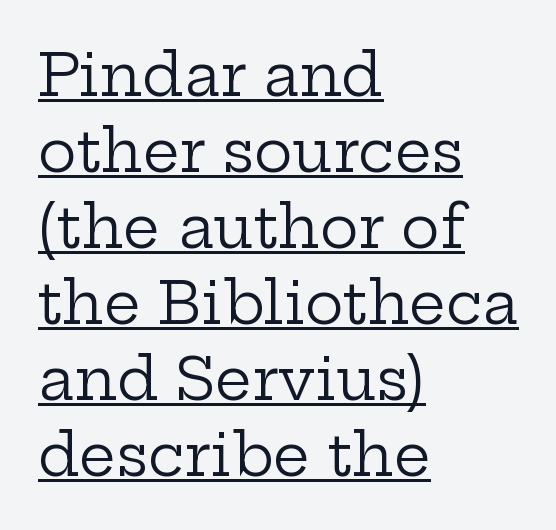
{"serif": "yes", "italic": "no", "bold": "no", "weight": "regular", "width": "wide", "stroke_contrast": "low", "x_height": "medium", "monospaced": "no", "underline": "yes", "align": "left", "line_spacing": "normal", "line_spacing_ratio": 1.31, "letter_spacing": "normal", "letter_spacing_em": 0.0, "glyph_px": 58}
